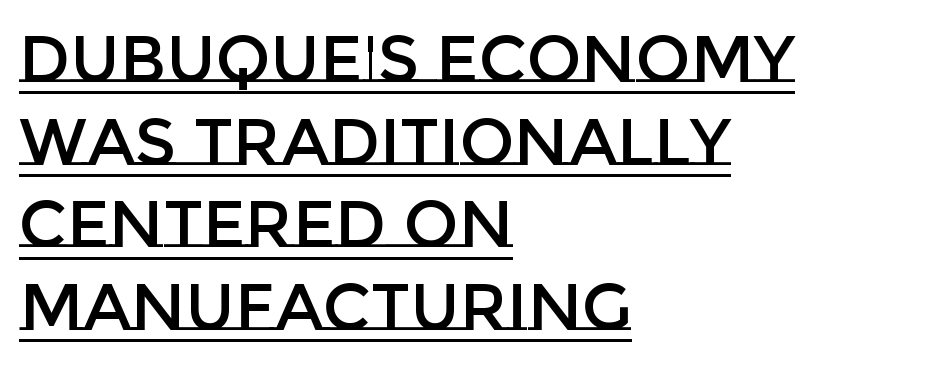
Q: Is the text italic (slanted)? A: No, it is upright.
Q: Is the text underlined? A: Yes.
Q: How is the paragraph aligned? A: Left-aligned.
Q: Is the spacing between letters normal or unusually wide? A: Normal.
Q: Is the spacing between lines tight, normal or loose? A: Normal.
Q: Width (condensed, normal, or wide)? A: Normal.
Q: Stroke contrast? A: Low.
Q: x-height? A: Large.
Q: Monospaced? A: No.
